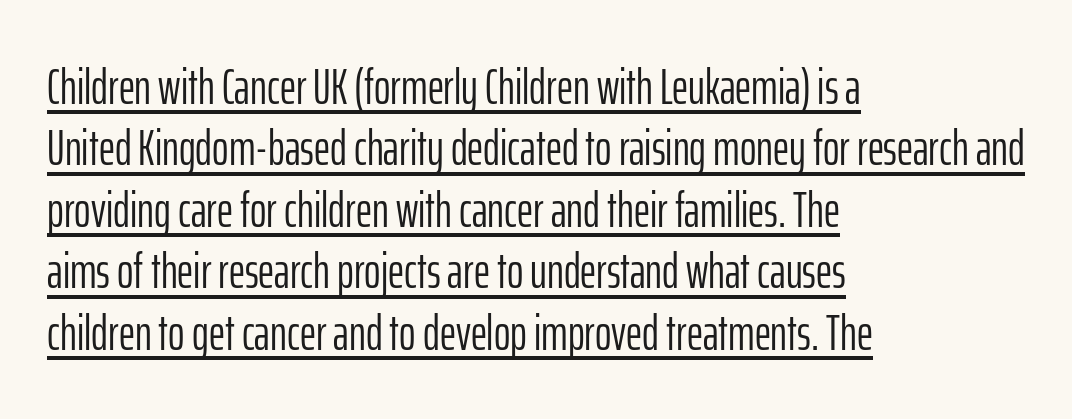
Spacing verdict: proportional, widths tailored to each character. Between one letter and the next there's only the usual sliver of space. The setting favours the left margin, as ordinary paragraphs usually do. Does a line run under the words? Yes, clearly. Weight: regular or lighter.
